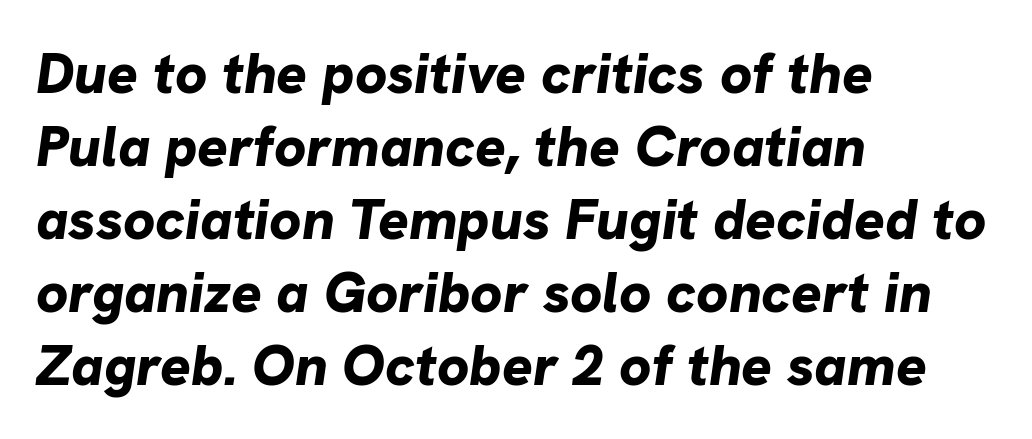
Interline gaps are of average width in this sample. Does the copy run flush right? No — it runs flush left. These lines are rendered in a variable-pitch font. Italic? Definitely — the glyphs are oblique. Caption: standard tracking, unaltered. Anything drawn beneath the words? Only blank space.
